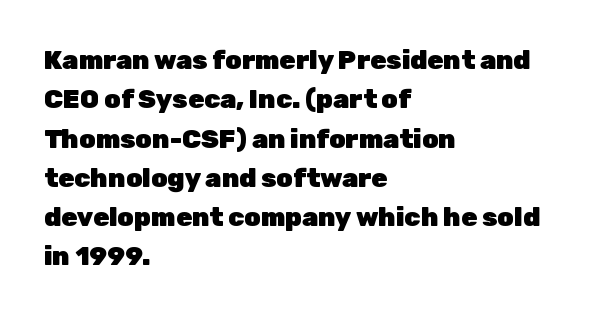
Q: Is the text bold? A: Yes.
Q: Is the text italic (slanted)? A: No, it is upright.
Q: Is the text underlined? A: No.
Q: How is the paragraph aligned? A: Left-aligned.
Q: Is the spacing between letters normal or unusually wide? A: Normal.
Q: Is the spacing between lines tight, normal or loose? A: Normal.
